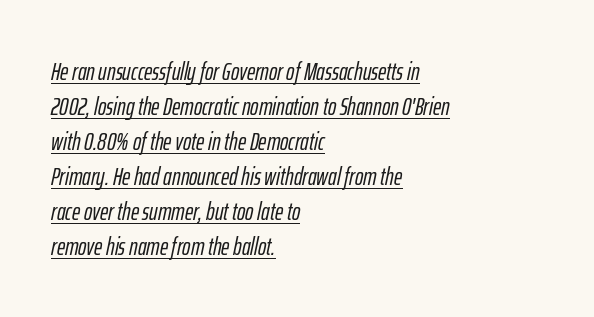
Q: Is the text italic (slanted)? A: Yes, it leans right by about 12 degrees.
Q: Is the text underlined? A: Yes.
Q: How is the paragraph aligned? A: Left-aligned.
Q: Is the spacing between letters normal or unusually wide? A: Normal.
Q: Is the spacing between lines tight, normal or loose? A: Normal.
